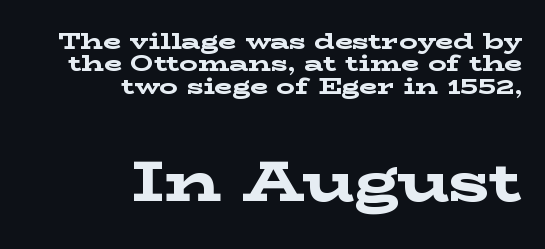
A typesetter would call this proportional, since set widths differ per character. Is the lower block the larger one? Yes — the lower block carries the bigger type. This is serif lettering, the kind often seen in printed books. Successive baselines arrive quickly, one right under another.
